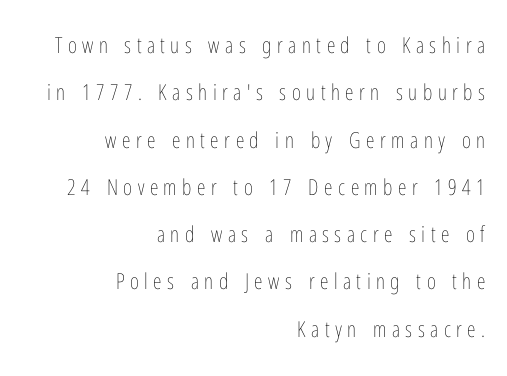
Q: Is the text bold? A: No.
Q: Is the text italic (slanted)? A: No, it is upright.
Q: Is the text underlined? A: No.
Q: How is the paragraph aligned? A: Right-aligned.
Q: Is the spacing between letters normal or unusually wide? A: Unusually wide.
Q: Is the spacing between lines tight, normal or loose? A: Loose.
